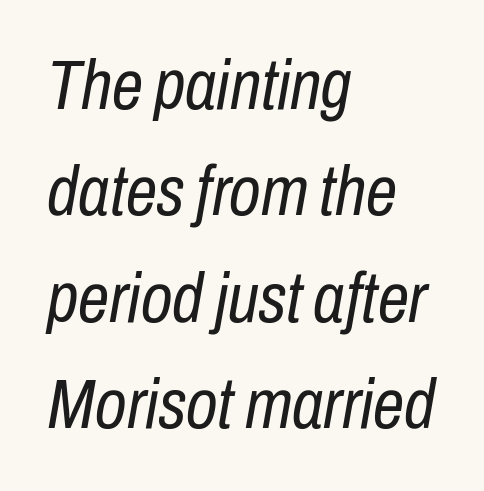
{"italic": "yes", "lean": "right", "slant_degrees": 10, "bold": "no", "weight": "regular", "width": "condensed", "stroke_contrast": "low", "x_height": "medium", "monospaced": "no", "underline": "no", "align": "left", "line_spacing": "normal", "line_spacing_ratio": 1.52, "letter_spacing": "normal", "letter_spacing_em": 0.0, "glyph_px": 70}
